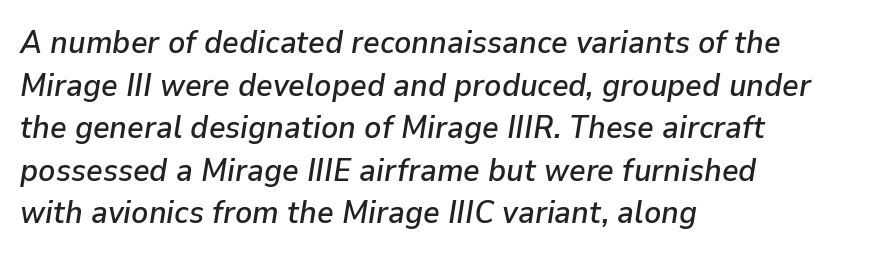
The image shows 32 px text type, italic (leaning right); set left-aligned, normal line spacing (1.33x), normal letter spacing, not underlined; low stroke contrast and a medium x-height.
